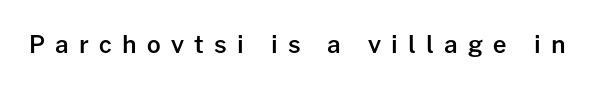
{"italic": "no", "bold": "semi", "underline": "no", "letter_spacing": "wide", "letter_spacing_em": 0.43, "glyph_px": 24}
